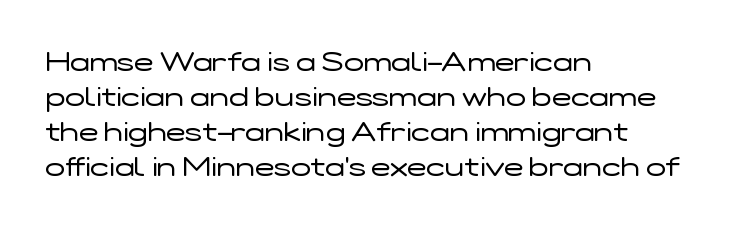
{"italic": "no", "bold": "no", "underline": "no", "align": "left", "line_spacing": "normal", "line_spacing_ratio": 1.34, "letter_spacing": "normal", "letter_spacing_em": 0.0, "glyph_px": 26}
